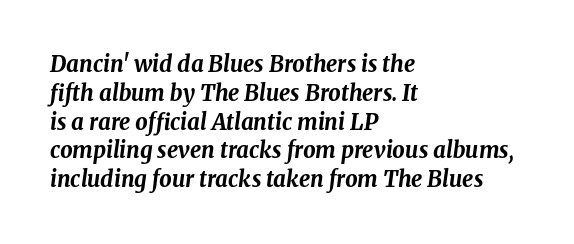
{"italic": "yes", "lean": "right", "slant_degrees": 8, "bold": "yes", "underline": "no", "align": "left", "line_spacing": "normal", "line_spacing_ratio": 1.31, "letter_spacing": "normal", "letter_spacing_em": 0.0, "glyph_px": 22}
